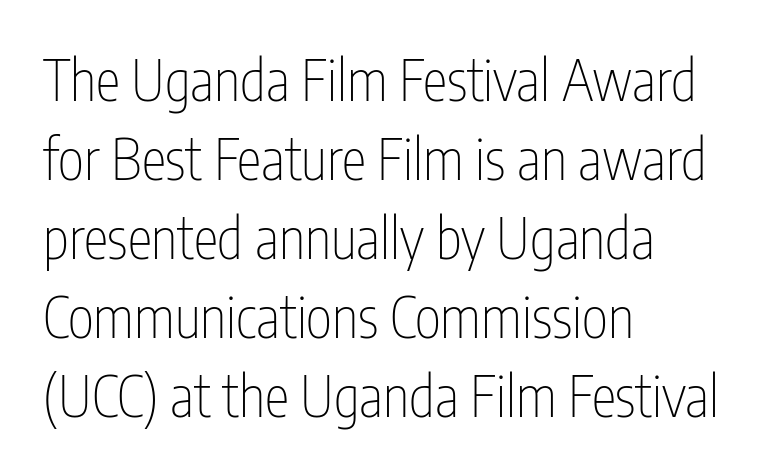
The image shows 56 px thin, condensed sans-serif type, upright; set left-aligned, normal line spacing (1.41x), normal letter spacing, not underlined; low stroke contrast and a medium x-height.
